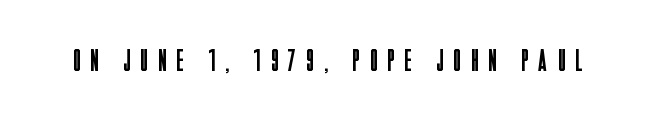
Q: Is the text bold? A: No.
Q: Is the text italic (slanted)? A: No, it is upright.
Q: Is the typeface a serif or a sans-serif typeface? A: Sans-serif.
Q: Is the text underlined? A: No.
Q: Is the spacing between letters normal or unusually wide? A: Unusually wide.
Q: Width (condensed, normal, or wide)? A: Condensed.
Q: Stroke contrast? A: Low.
Q: x-height? A: Large.
Q: Monospaced? A: No.
